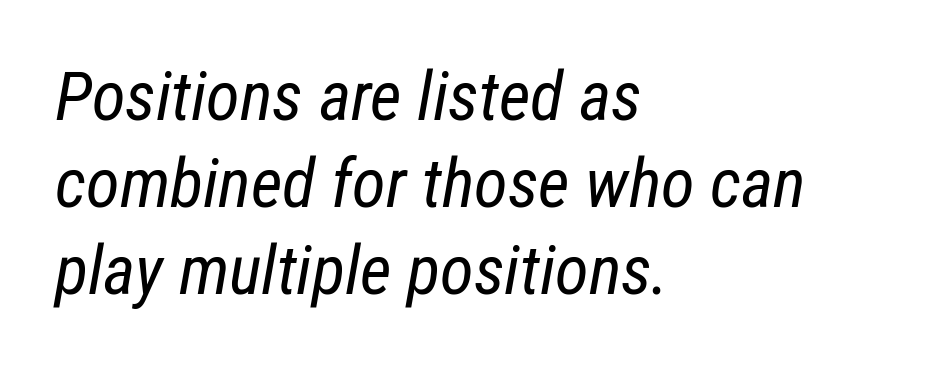
The image shows 69 px regular-weight, condensed type, italic (leaning right); set left-aligned, normal line spacing (1.26x), normal letter spacing, not underlined; low stroke contrast and a medium x-height.
